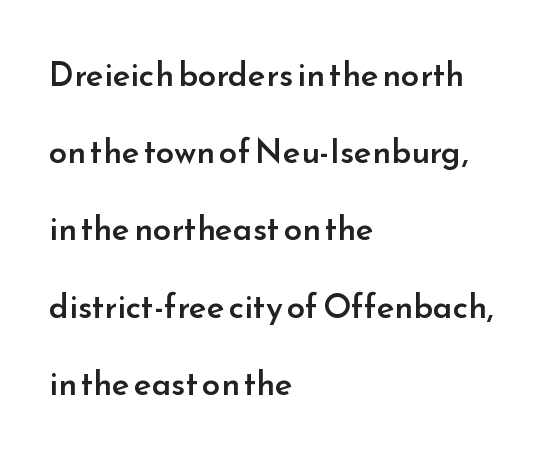
Note the varied advance widths — an 'i' is clearly narrower than an 'm'. Characters follow at the spacing the type designer built in. Caption: semibold face, moderately heavy strokes. Notice how the passage keeps a crisp vertical edge on the left only.
